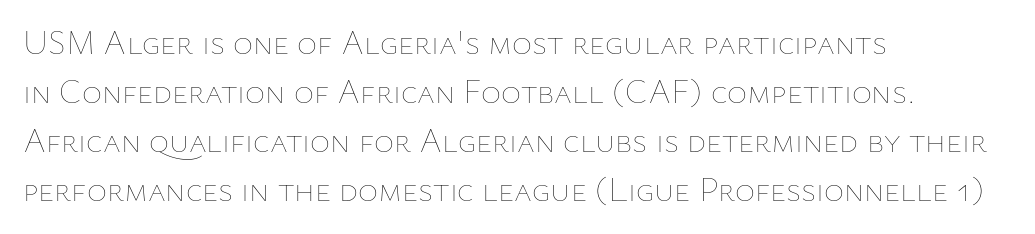
Weight: not bold — regular or lighter. The paragraph shown leans on its left margin. The lines sit at an ordinary, default distance from one another. This sample uses plain, unmodified letter spacing. Every stem runs plumb, perpendicular to the baseline. The space beneath each line is pristine and unruled.
